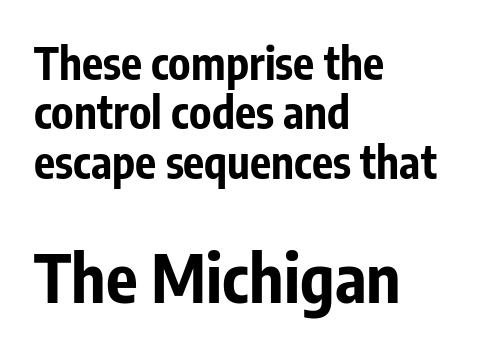
Q: Is the text bold? A: Yes.
Q: Is the text italic (slanted)? A: No, it is upright.
Q: Is the typeface a serif or a sans-serif typeface? A: Sans-serif.
Q: Is the text underlined? A: No.
Q: How is the paragraph aligned? A: Left-aligned.
Q: Is the spacing between letters normal or unusually wide? A: Normal.
Q: Is the spacing between lines tight, normal or loose? A: Tight.
Q: Which block of text is set in a larger size, the first (top) or the second (bottom)? A: The second (bottom) one.
Q: Width (condensed, normal, or wide)? A: Condensed.
Q: Stroke contrast? A: Low.
Q: x-height? A: Medium.
Q: Monospaced? A: No.
